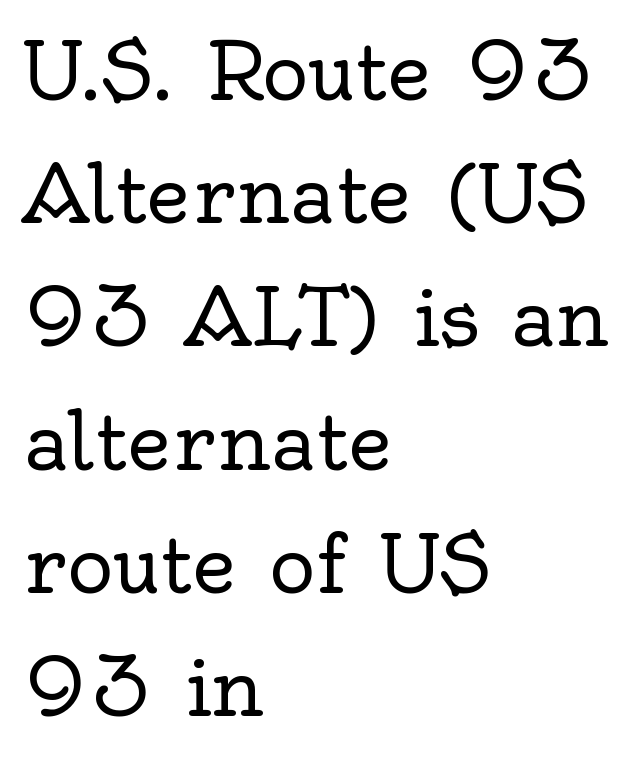
{"serif": "yes", "italic": "no", "bold": "no", "weight": "regular", "width": "normal", "x_height": "small", "monospaced": "no", "underline": "no", "align": "left", "line_spacing": "normal", "line_spacing_ratio": 1.58, "letter_spacing": "normal", "letter_spacing_em": 0.0, "glyph_px": 78}
